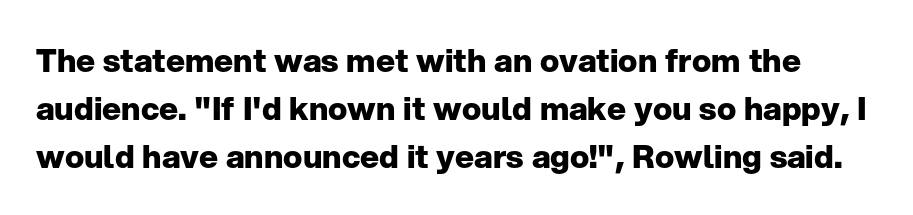
You'd pick this weight for a headline — it's a proper bold. Beneath every word, the page is bare. This rendering employs a face without finishing strokes, i.e., a sans-serif. Is there any slant? The stems are plumb. The face used here is proportionally spaced, like ordinary book or web type.
